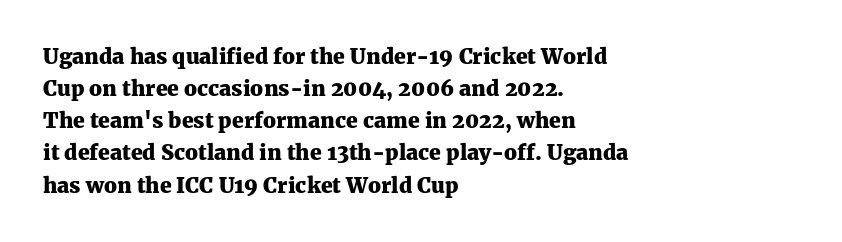
The image shows 21 px bold type, upright; set left-aligned, normal line spacing (1.53x), normal letter spacing, not underlined.
